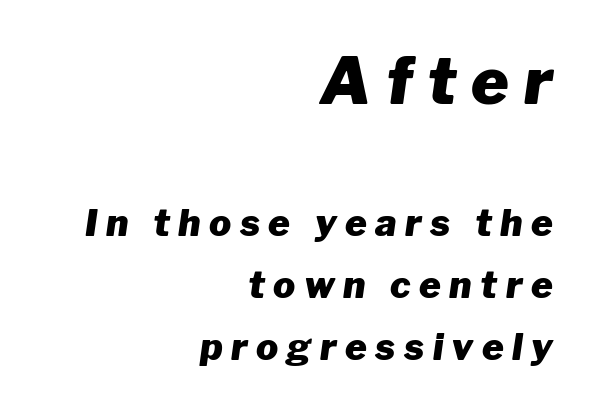
Q: Is the text bold? A: Yes.
Q: Is the text italic (slanted)? A: Yes, it leans right by about 8 degrees.
Q: Is the text underlined? A: No.
Q: How is the paragraph aligned? A: Right-aligned.
Q: Is the spacing between letters normal or unusually wide? A: Unusually wide.
Q: Is the spacing between lines tight, normal or loose? A: Normal.
Q: Which block of text is set in a larger size, the first (top) or the second (bottom)? A: The first (top) one.
Q: Width (condensed, normal, or wide)? A: Normal.
Q: Stroke contrast? A: Low.
Q: x-height? A: Medium.
Q: Monospaced? A: No.
